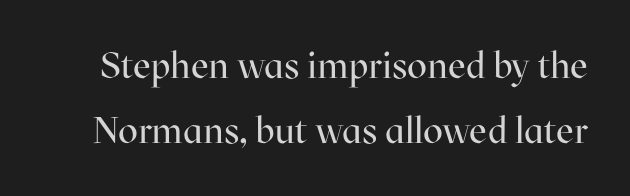
The image shows 37 px regular-weight serif type, upright; set line spacing 1.77x, normal letter spacing, not underlined; high stroke contrast and a medium x-height.
